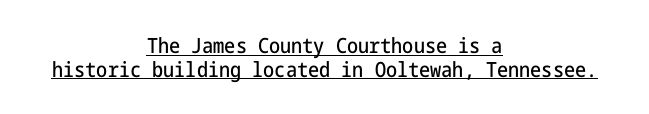
Tracking value appears to be zero — textbook default spacing. Compared with a flush-left layout, this one balances lines on the center instead. Notice how descenders almost collide with the ascenders below — that's tight leading. A typographer would call this underscored text.
